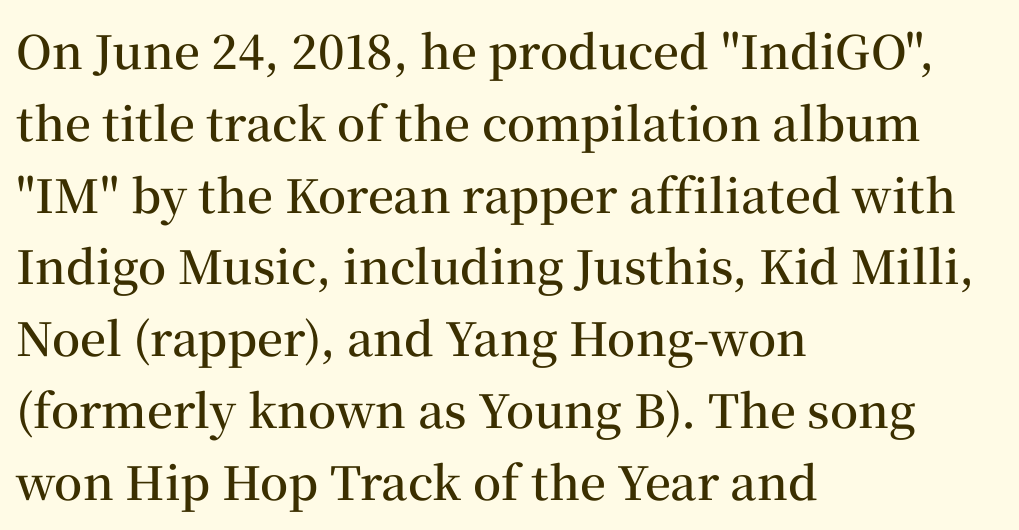
The image shows 46 px semibold serif type, upright; set left-aligned, normal line spacing (1.56x), normal letter spacing, not underlined; medium stroke contrast and a medium x-height.
